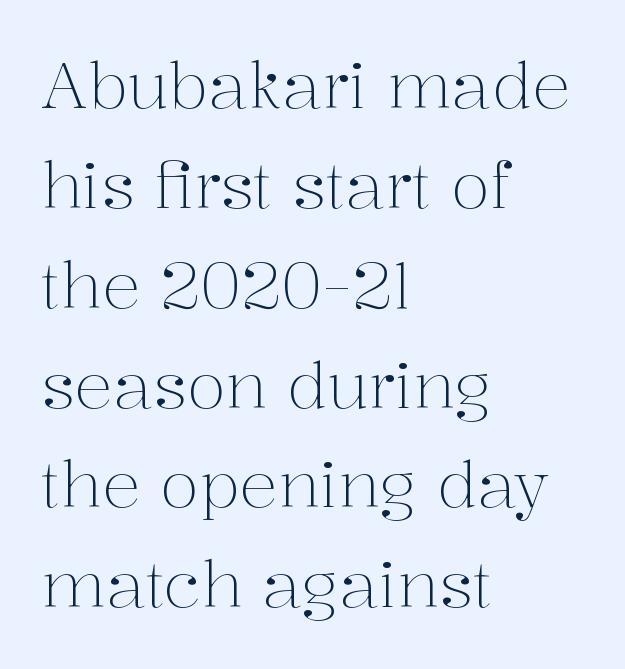
The image shows 64 px light serif type, upright; set left-aligned, normal line spacing (1.56x), normal letter spacing, not underlined; medium stroke contrast and a medium x-height.
